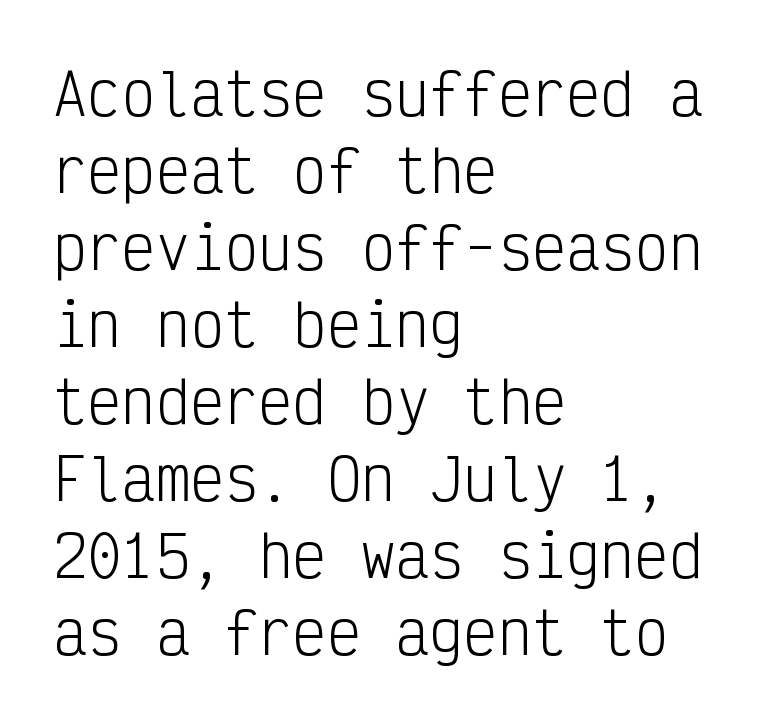
The image shows 57 px light, condensed sans-serif type, upright, monospaced; set left-aligned, normal line spacing (1.35x), normal letter spacing, not underlined; low stroke contrast and a medium x-height.
